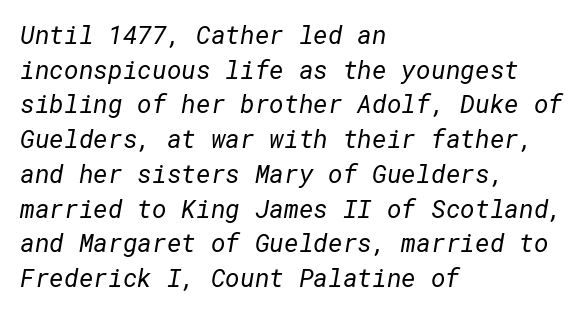
These lines keep a tight, regular rhythm from letter to letter. Quick note: underline off. This sample is left-justified, so line endings fall wherever the words run out. The cut favours lightness, reaching ordinary text weight at its darkest. Leading matches the norm, producing a regular column.
